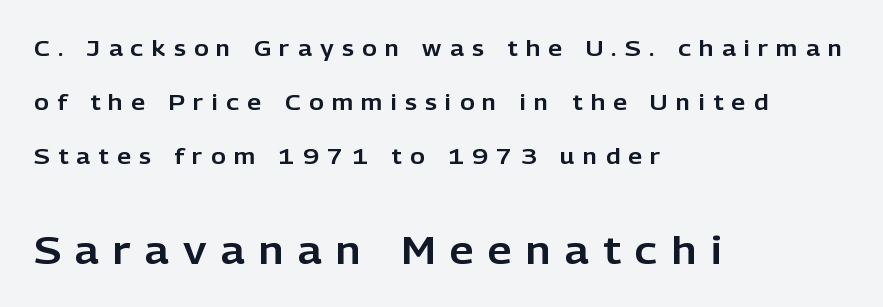
The image shows 38 px sans-serif type, upright; set left-aligned, loose line spacing (2.46x), unusually wide letter spacing (+0.38 em), not underlined; the second (bottom) block is 1.73x larger; low stroke contrast and a medium x-height.
